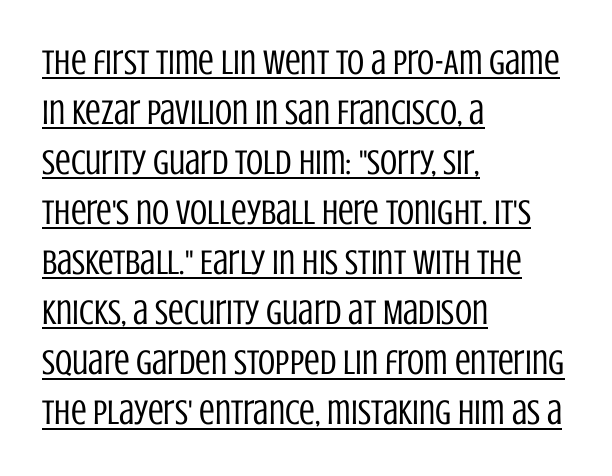
{"serif": "no", "italic": "no", "bold": "no", "weight": "regular", "width": "condensed", "stroke_contrast": "low", "x_height": "large", "monospaced": "no", "underline": "yes", "align": "left", "line_spacing": "normal", "line_spacing_ratio": 1.43, "letter_spacing": "normal", "letter_spacing_em": 0.0, "glyph_px": 35}
